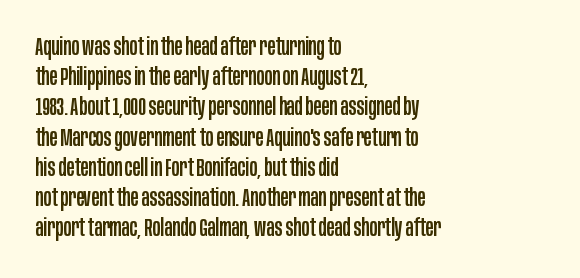
The image shows 24 px text type, upright; set left-aligned, normal line spacing (1.26x), normal letter spacing, not underlined.
